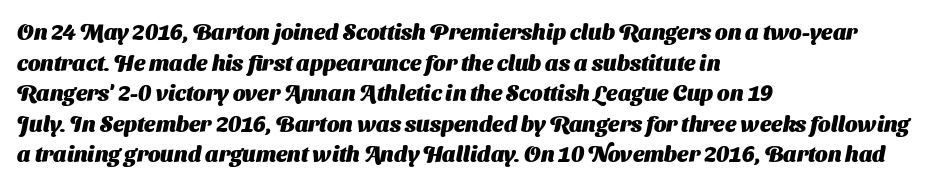
Which margin do the lines hug? The left one — the right edge is uneven. Default kerning and tracking; the words read as compact shapes. The foot of each line stays bare and open. Baseline-to-baseline distance is the conventional proportion of letter height.
